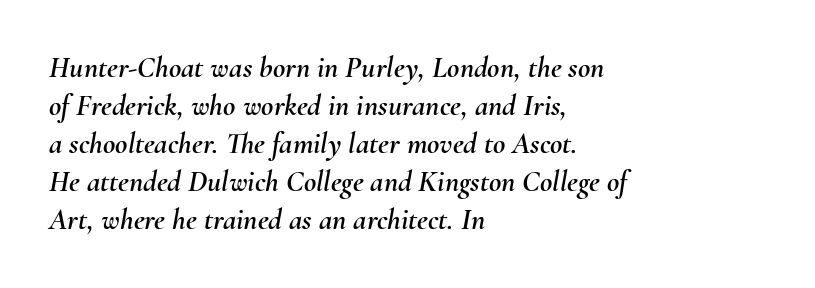
The image shows 30 px text type, italic (leaning right); set left-aligned, normal line spacing (1.27x), normal letter spacing, not underlined; medium stroke contrast and a small x-height.
